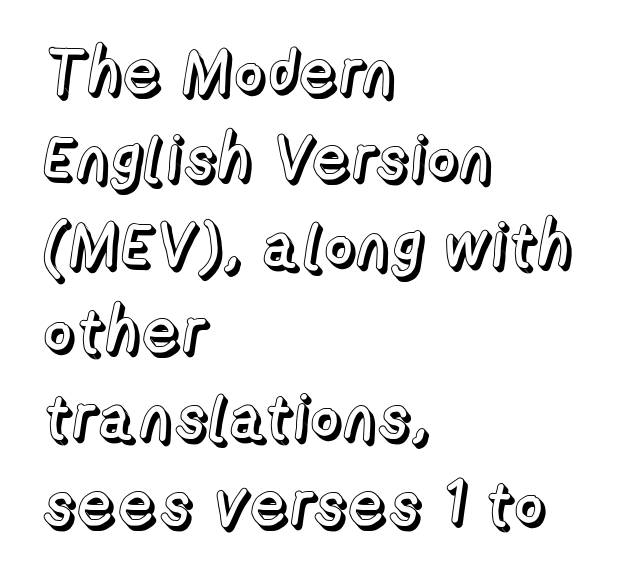
{"width": "normal", "x_height": "medium", "monospaced": "no", "underline": "no", "align": "left", "line_spacing": "normal", "line_spacing_ratio": 1.37, "letter_spacing": "normal", "letter_spacing_em": 0.0, "glyph_px": 63}
